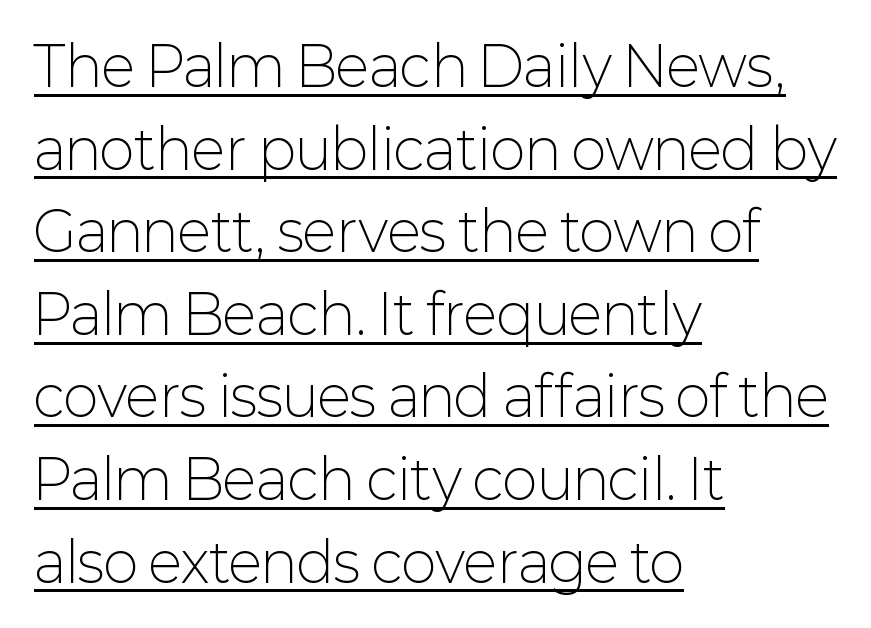
The image shows 54 px light sans-serif type, upright; set left-aligned, normal line spacing (1.53x), normal letter spacing, underlined; low stroke contrast and a medium x-height.
